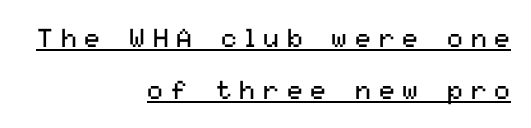
Q: Is the text bold? A: No.
Q: Is the text italic (slanted)? A: No, it is upright.
Q: Is the text underlined? A: Yes.
Q: How is the paragraph aligned? A: Right-aligned.
Q: Is the spacing between letters normal or unusually wide? A: Unusually wide.
Q: Is the spacing between lines tight, normal or loose? A: Loose.
